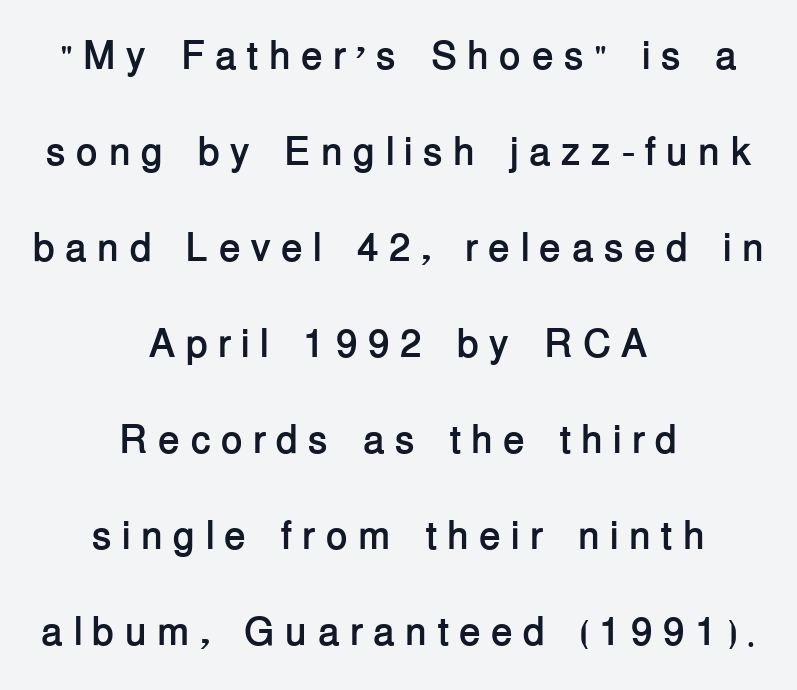
Q: Is the text bold? A: Yes.
Q: Is the text italic (slanted)? A: No, it is upright.
Q: Is the typeface a serif or a sans-serif typeface? A: Sans-serif.
Q: Is the text underlined? A: No.
Q: How is the paragraph aligned? A: Centered.
Q: Is the spacing between letters normal or unusually wide? A: Unusually wide.
Q: Is the spacing between lines tight, normal or loose? A: Loose.
Q: Width (condensed, normal, or wide)? A: Normal.
Q: Stroke contrast? A: Low.
Q: x-height? A: Medium.
Q: Monospaced? A: No.
